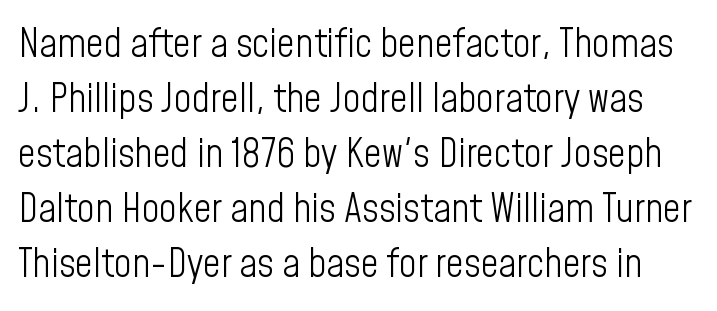
The image shows 39 px light, condensed sans-serif type, upright; set normal line spacing (1.41x), normal letter spacing, not underlined; low stroke contrast and a medium x-height.
